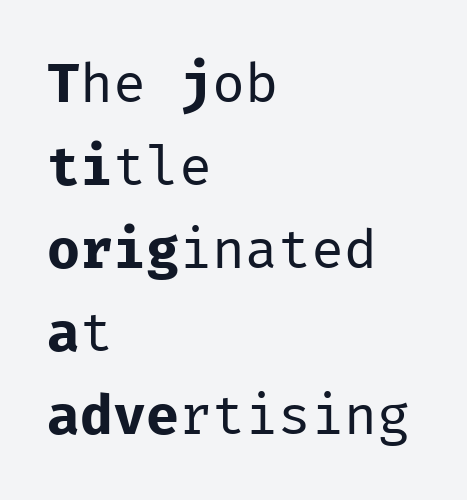
{"serif": "no", "italic": "no", "bold": "no", "weight": "regular", "width": "normal", "stroke_contrast": "low", "x_height": "medium", "monospaced": "yes", "underline": "no", "align": "left", "line_spacing": "normal", "line_spacing_ratio": 1.51, "letter_spacing": "normal", "letter_spacing_em": 0.0, "glyph_px": 55}
